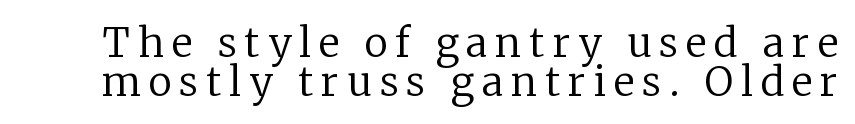
The image shows 40 px regular-weight serif type, upright; set tight line spacing (0.97x), unusually wide letter spacing (+0.2 em), not underlined; low stroke contrast and a medium x-height.
